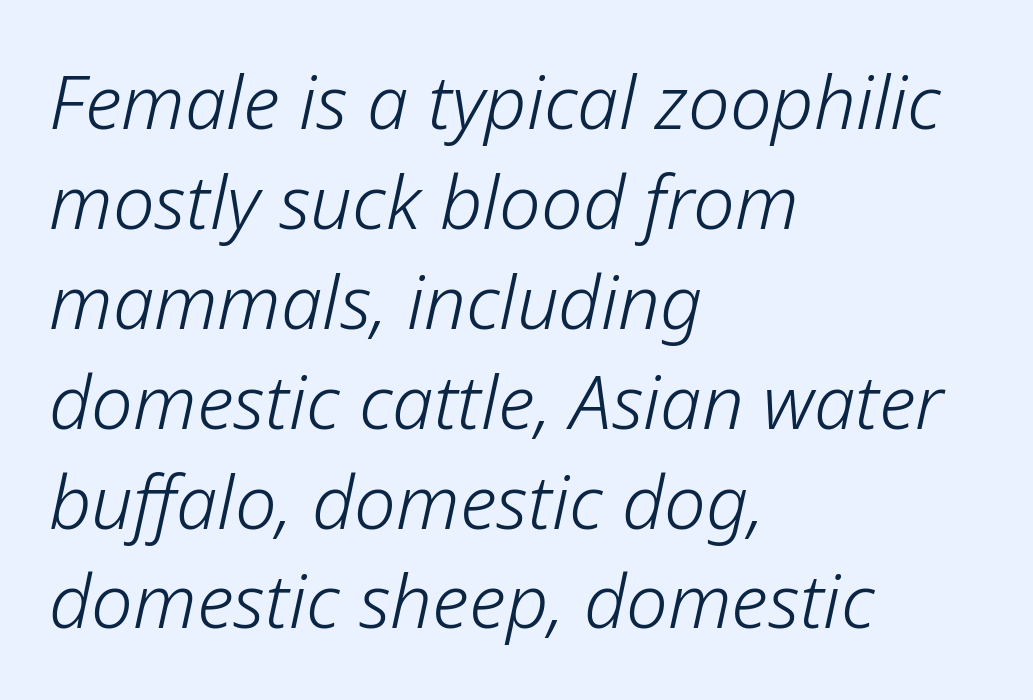
The rendering applies a slant to the glyphs. Default kerning and tracking; the words read as compact shapes. This sample has the flowing, uneven cadence of proportional lettering. Just letters on the line, the space beneath them empty.
